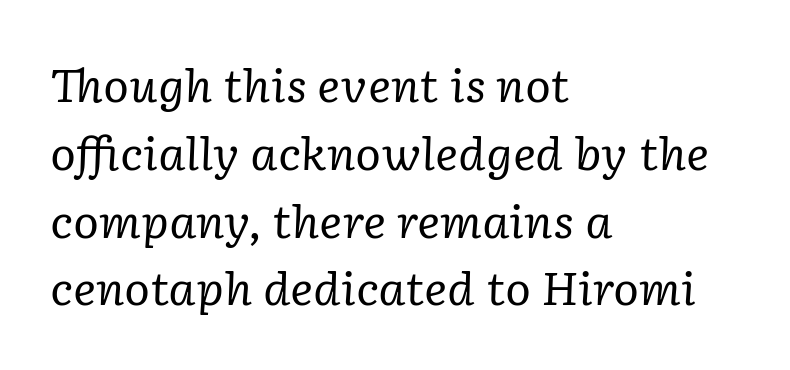
The space directly below the letters is spotless. The rendering keeps characters at their native spacing. Observe the serifs anchoring each vertical stroke in this sample. The letterforms sit at book weight or below. All the whitespace from short lines collects on the right. Would a proofreader flag this as italicized? Yes.
